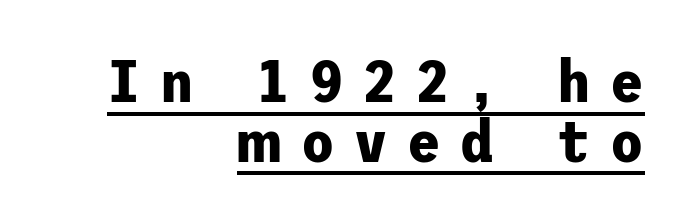
The image shows 61 px bold sans-serif type, upright; set right-aligned, tight line spacing (0.98x), unusually wide letter spacing (+0.32 em), underlined; low stroke contrast and a medium x-height.
